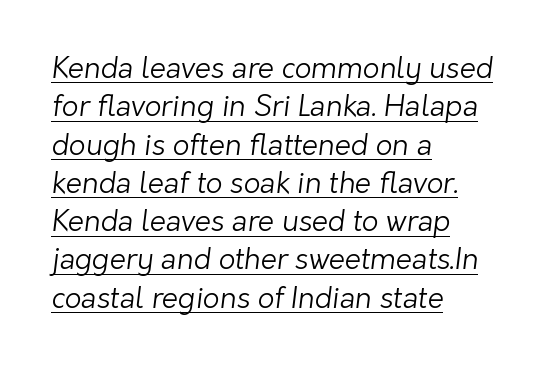
Q: Is the text bold? A: No.
Q: Is the typeface a serif or a sans-serif typeface? A: Sans-serif.
Q: Is the text underlined? A: Yes.
Q: How is the paragraph aligned? A: Left-aligned.
Q: Is the spacing between letters normal or unusually wide? A: Normal.
Q: Is the spacing between lines tight, normal or loose? A: Normal.
Q: Width (condensed, normal, or wide)? A: Normal.
Q: Stroke contrast? A: Low.
Q: x-height? A: Medium.
Q: Monospaced? A: No.
